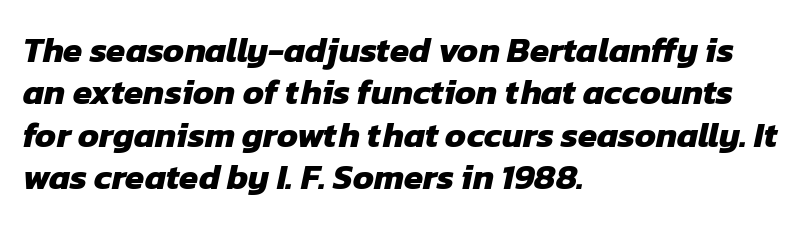
{"serif": "no", "bold": "yes", "weight": "heavy", "width": "normal", "stroke_contrast": "low", "x_height": "medium", "monospaced": "no", "underline": "no", "align": "left", "line_spacing_ratio": 1.21, "letter_spacing": "normal", "letter_spacing_em": 0.0, "glyph_px": 35}
